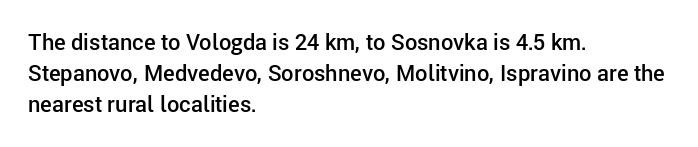
Does extra space separate the letters? No, they use regular spacing. Italic? Not at all — the glyphs are vertical. Notice how the passage keeps a crisp vertical edge on the left only. In terms of leading, this rendering sits right in the middle.
